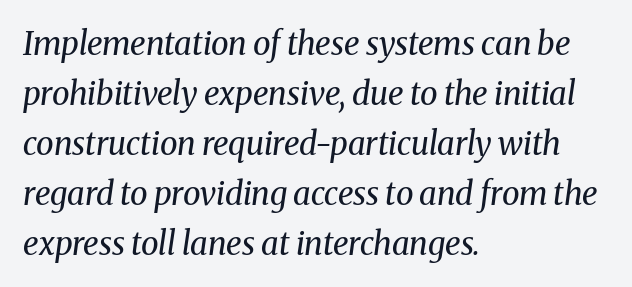
The image shows 32 px regular-weight serif type, italic (leaning right); set left-aligned, normal line spacing (1.56x), normal letter spacing, not underlined; medium stroke contrast and a medium x-height.
